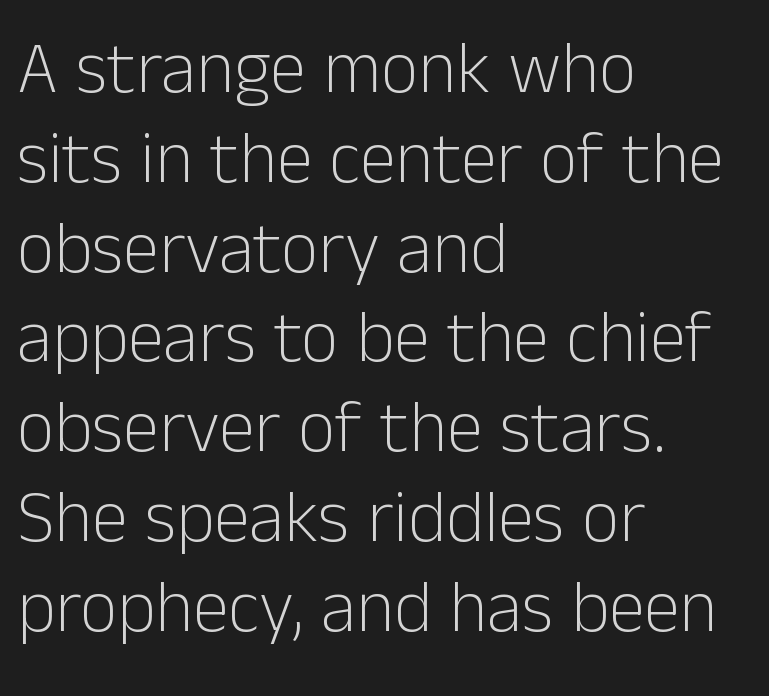
The image shows 73 px light sans-serif type, upright; set left-aligned, line spacing 1.23x, normal letter spacing, not underlined; low stroke contrast and a medium x-height.
